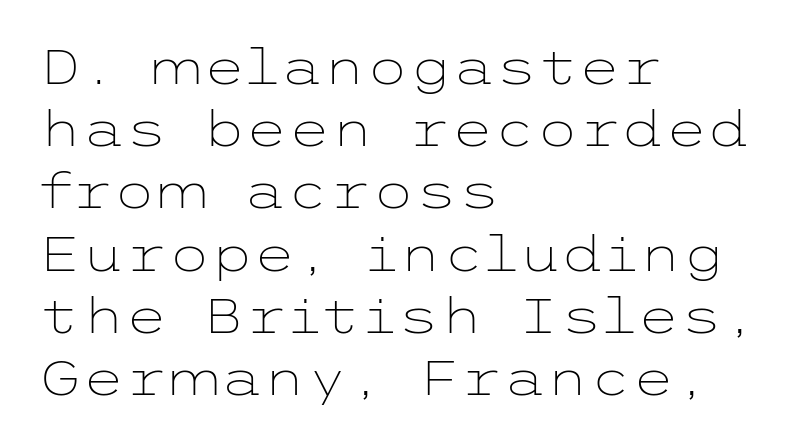
The image shows 49 px light, wide sans-serif type, upright; set left-aligned, normal line spacing (1.27x), normal letter spacing, not underlined; low stroke contrast and a medium x-height.
